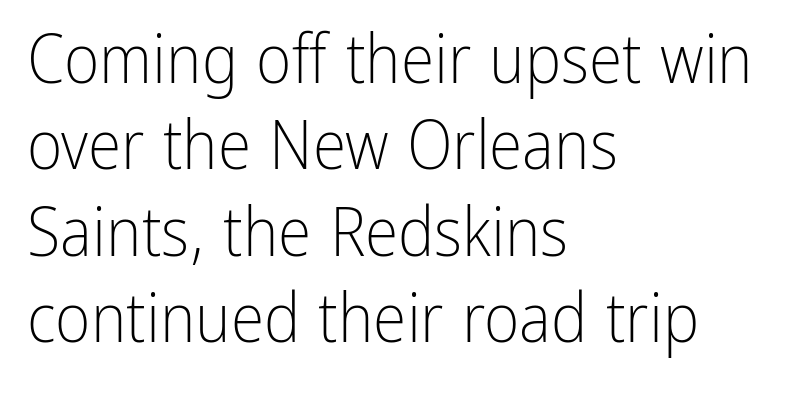
Q: Is the text bold? A: No.
Q: Is the text italic (slanted)? A: No, it is upright.
Q: Is the typeface a serif or a sans-serif typeface? A: Sans-serif.
Q: Is the text underlined? A: No.
Q: How is the paragraph aligned? A: Left-aligned.
Q: Is the spacing between letters normal or unusually wide? A: Normal.
Q: Is the spacing between lines tight, normal or loose? A: Normal.
Q: Width (condensed, normal, or wide)? A: Condensed.
Q: Stroke contrast? A: Low.
Q: x-height? A: Medium.
Q: Monospaced? A: No.
